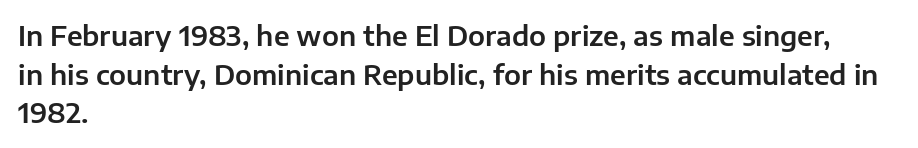
{"italic": "no", "underline": "no", "align": "left", "line_spacing": "normal", "line_spacing_ratio": 1.43, "letter_spacing": "normal", "letter_spacing_em": 0.0, "glyph_px": 27}
